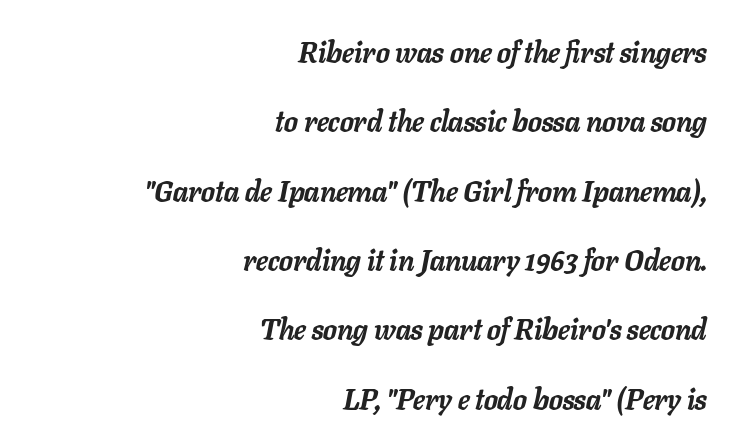
Q: Is the text bold? A: Yes.
Q: Is the text italic (slanted)? A: Yes, it leans right by about 11 degrees.
Q: Is the text underlined? A: No.
Q: How is the paragraph aligned? A: Right-aligned.
Q: Is the spacing between letters normal or unusually wide? A: Normal.
Q: Is the spacing between lines tight, normal or loose? A: Loose.
Q: Width (condensed, normal, or wide)? A: Normal.
Q: Stroke contrast? A: Low.
Q: x-height? A: Medium.
Q: Monospaced? A: No.
